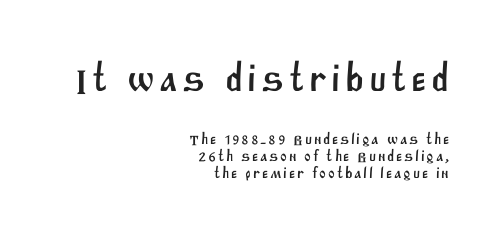
Top chunk: large. Bottom chunk: small. This sample uses a sans-serif face. Every row of glyphs terminates at an identical x-position on the right. Do the characters align in a grid? No, the font is proportional. The baseline area is clear. You could barely slide anything between these rows.
